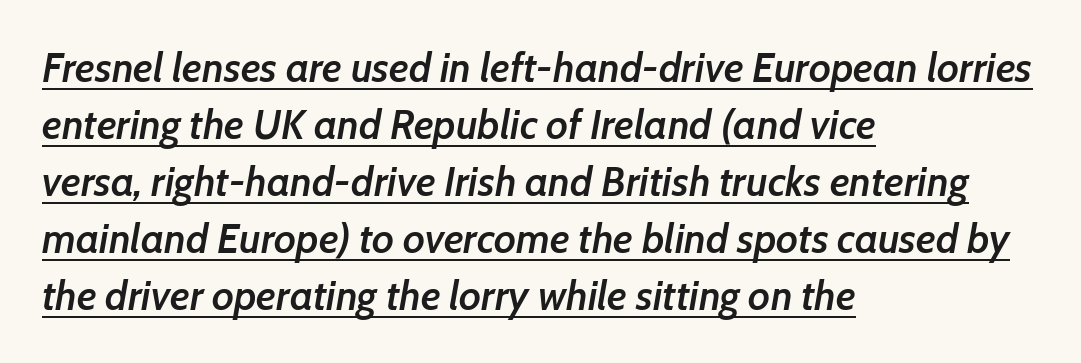
The image shows 41 px semibold type, italic (leaning right); set left-aligned, normal line spacing (1.39x), normal letter spacing, underlined; low stroke contrast and a medium x-height.
